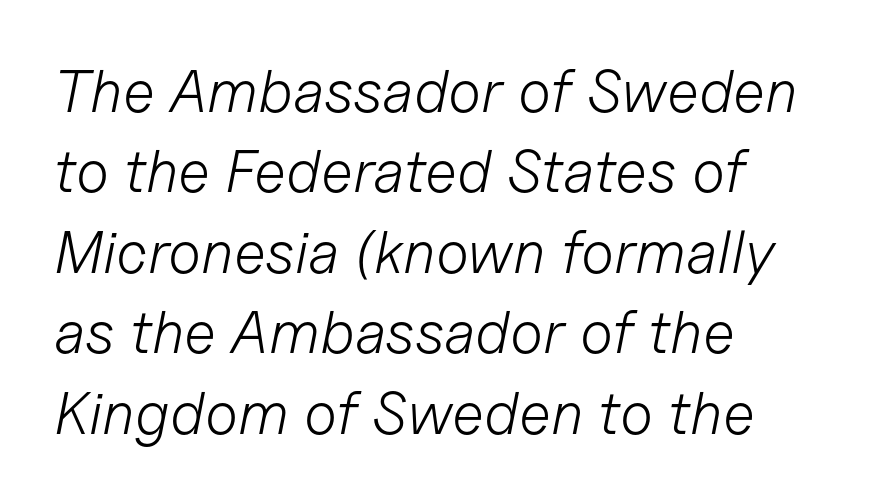
{"italic": "yes", "lean": "right", "slant_degrees": 11, "bold": "no", "weight": "light", "width": "normal", "stroke_contrast": "low", "x_height": "medium", "monospaced": "no", "underline": "no", "align": "left", "line_spacing": "normal", "line_spacing_ratio": 1.34, "letter_spacing": "normal", "letter_spacing_em": 0.0, "glyph_px": 60}
